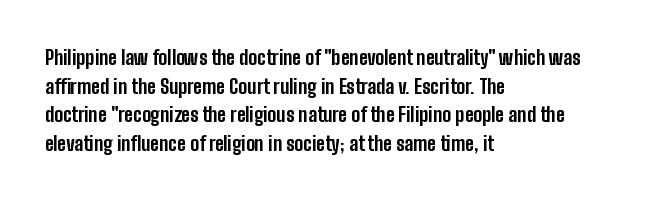
The image shows 20 px bold type, upright; set left-aligned, normal line spacing (1.43x), normal letter spacing, not underlined.
